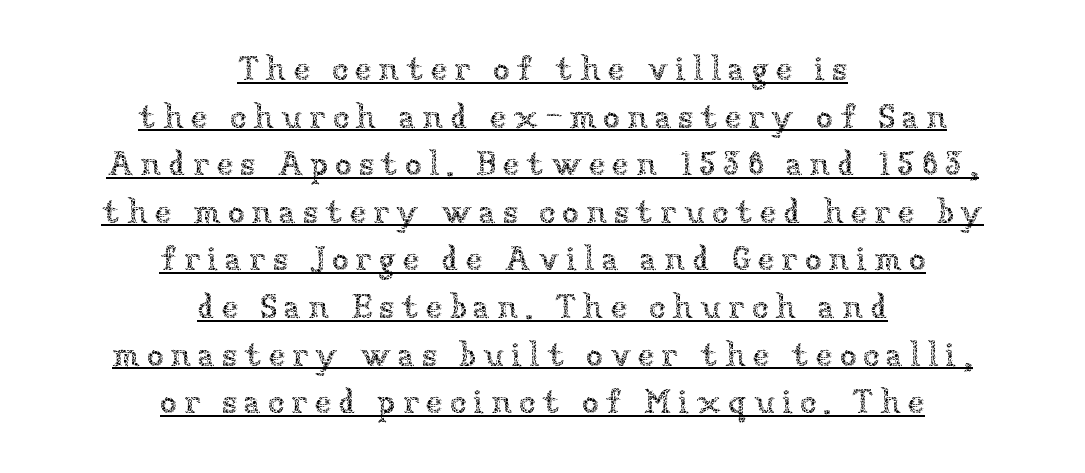
The image shows 34 px thin type, upright; set centered, normal line spacing (1.4x), unusually wide letter spacing (+0.2 em), underlined; low stroke contrast and a medium x-height.
